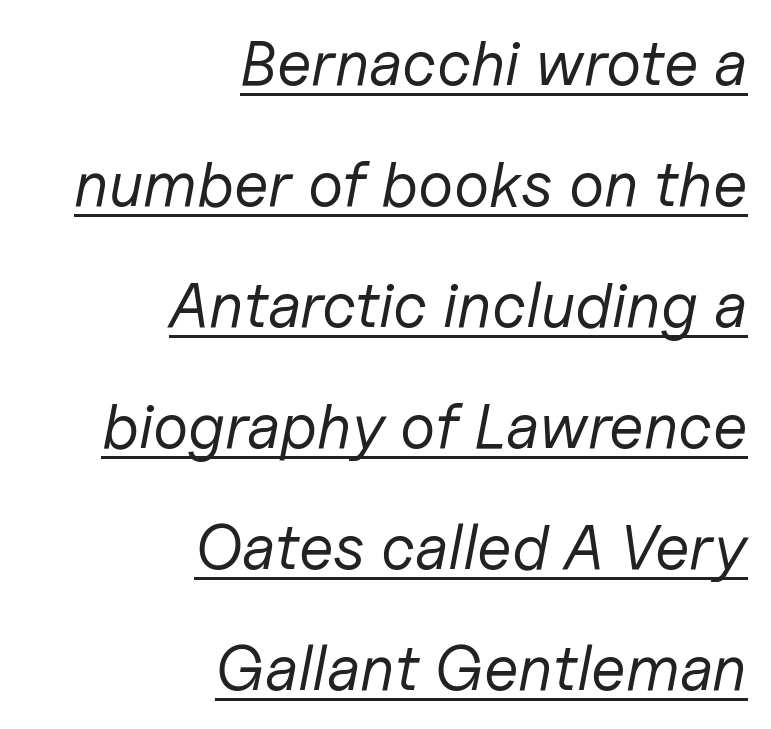
Q: Is the text bold? A: No.
Q: Is the text italic (slanted)? A: Yes, it leans right by about 11 degrees.
Q: Is the text underlined? A: Yes.
Q: How is the paragraph aligned? A: Right-aligned.
Q: Is the spacing between letters normal or unusually wide? A: Normal.
Q: Is the spacing between lines tight, normal or loose? A: Loose.
Q: Width (condensed, normal, or wide)? A: Normal.
Q: Stroke contrast? A: Low.
Q: x-height? A: Medium.
Q: Monospaced? A: No.
